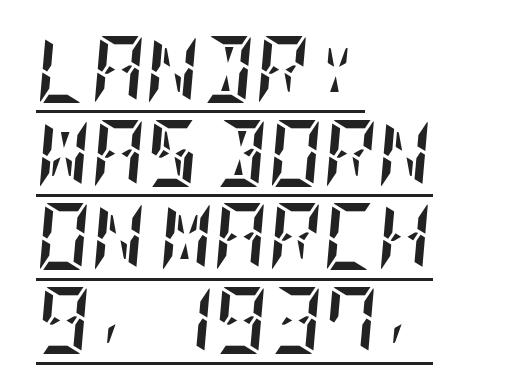
{"italic": "yes", "lean": "right", "slant_degrees": 5, "bold": "yes", "weight": "semibold", "width": "condensed", "stroke_contrast": "low", "x_height": "large", "underline": "yes", "align": "left", "line_spacing": "normal", "line_spacing_ratio": 1.25, "letter_spacing": "normal", "letter_spacing_em": 0.0, "glyph_px": 67}
